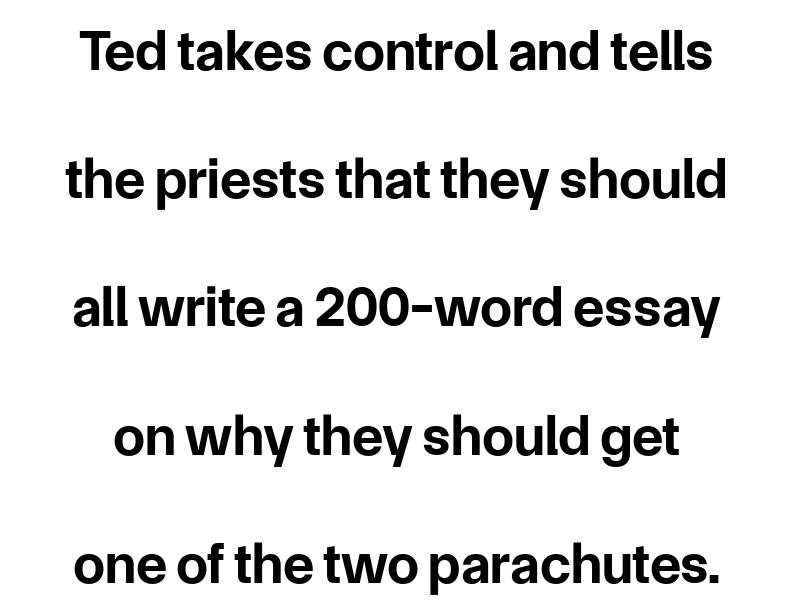
{"serif": "no", "italic": "no", "bold": "yes", "weight": "bold", "width": "normal", "stroke_contrast": "low", "x_height": "medium", "monospaced": "no", "underline": "no", "align": "center", "line_spacing": "loose", "line_spacing_ratio": 2.25, "letter_spacing": "normal", "letter_spacing_em": 0.0, "glyph_px": 57}
